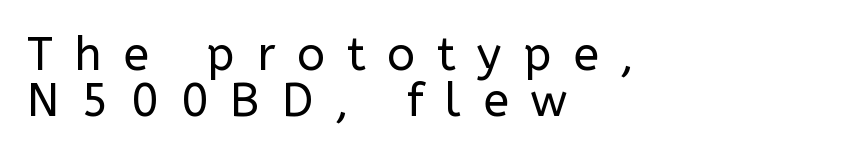
Q: Is the text bold? A: No.
Q: Is the text italic (slanted)? A: No, it is upright.
Q: Is the typeface a serif or a sans-serif typeface? A: Sans-serif.
Q: Is the text underlined? A: No.
Q: How is the paragraph aligned? A: Left-aligned.
Q: Is the spacing between letters normal or unusually wide? A: Unusually wide.
Q: Is the spacing between lines tight, normal or loose? A: Tight.
Q: Width (condensed, normal, or wide)? A: Normal.
Q: Stroke contrast? A: Low.
Q: x-height? A: Medium.
Q: Monospaced? A: No.
